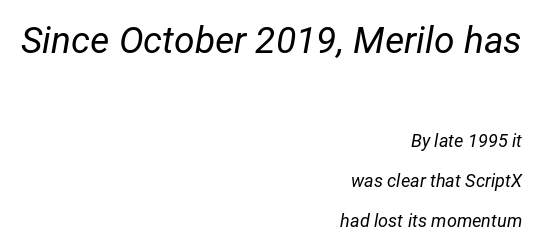
Q: Is the text bold? A: No.
Q: Is the text italic (slanted)? A: Yes, it leans right by about 12 degrees.
Q: Is the text underlined? A: No.
Q: How is the paragraph aligned? A: Right-aligned.
Q: Is the spacing between letters normal or unusually wide? A: Normal.
Q: Is the spacing between lines tight, normal or loose? A: Loose.
Q: Which block of text is set in a larger size, the first (top) or the second (bottom)? A: The first (top) one.
Q: Width (condensed, normal, or wide)? A: Normal.
Q: Stroke contrast? A: Low.
Q: x-height? A: Medium.
Q: Monospaced? A: No.
